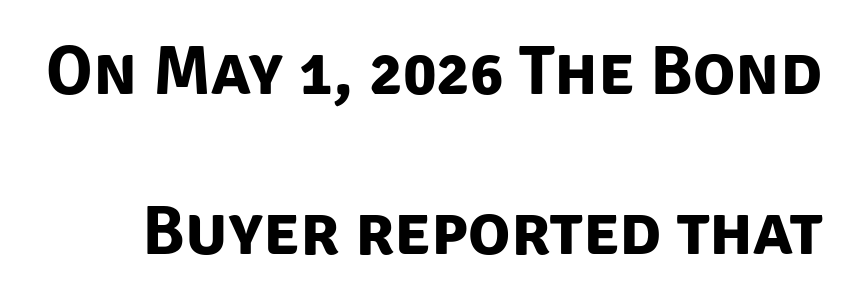
The image shows 70 px bold sans-serif type; set loose line spacing (2.28x), normal letter spacing, not underlined; low stroke contrast and a large x-height.
